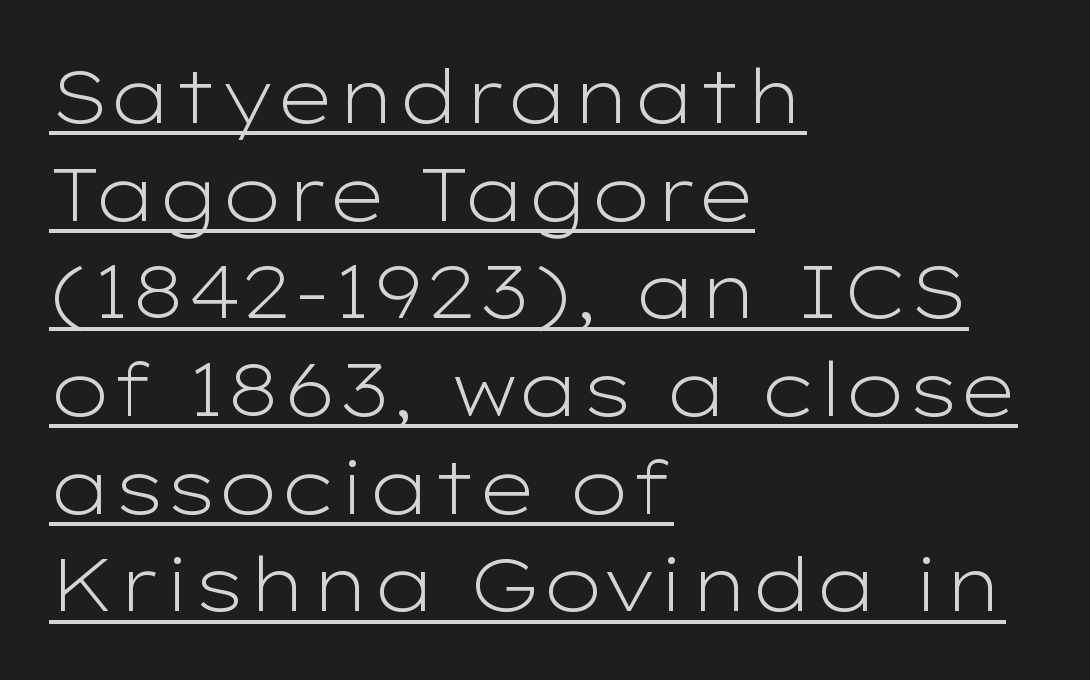
{"serif": "no", "italic": "no", "bold": "no", "weight": "light", "width": "wide", "stroke_contrast": "low", "x_height": "medium", "monospaced": "no", "underline": "yes", "align": "left", "line_spacing": "normal", "line_spacing_ratio": 1.32, "letter_spacing": "normal", "letter_spacing_em": 0.0, "glyph_px": 74}
